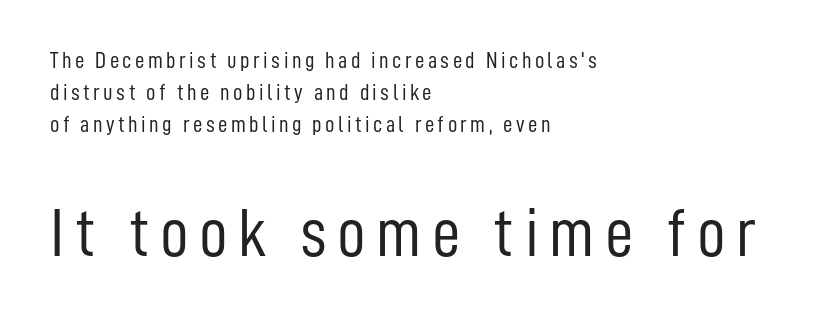
The image shows 70 px light, condensed sans-serif type, upright; set left-aligned, normal line spacing (1.39x), not underlined; the second (bottom) block is 3.04x larger; low stroke contrast and a medium x-height.
